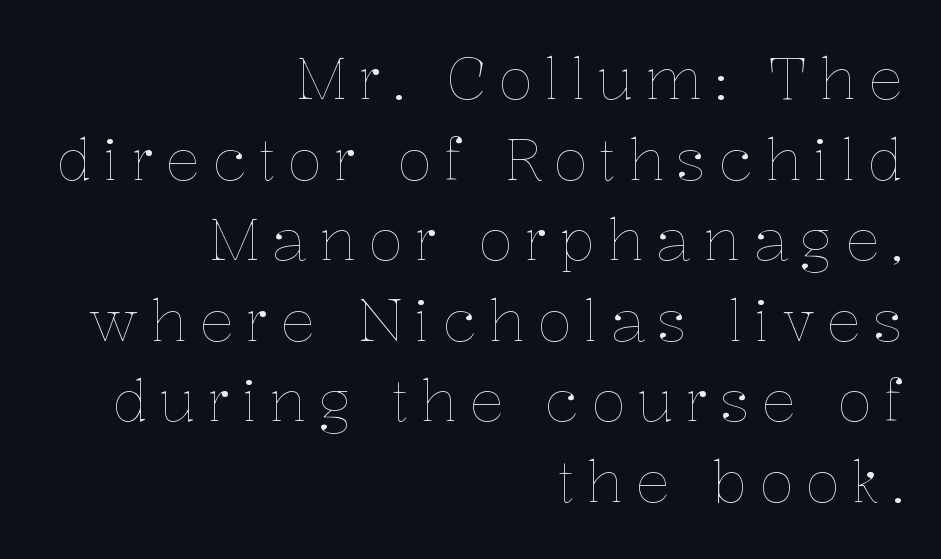
Q: Is the text bold? A: No.
Q: Is the text italic (slanted)? A: No, it is upright.
Q: Is the text underlined? A: No.
Q: How is the paragraph aligned? A: Right-aligned.
Q: Is the spacing between letters normal or unusually wide? A: Unusually wide.
Q: Is the spacing between lines tight, normal or loose? A: Normal.
Q: Width (condensed, normal, or wide)? A: Normal.
Q: Stroke contrast? A: Low.
Q: x-height? A: Medium.
Q: Monospaced? A: No.
